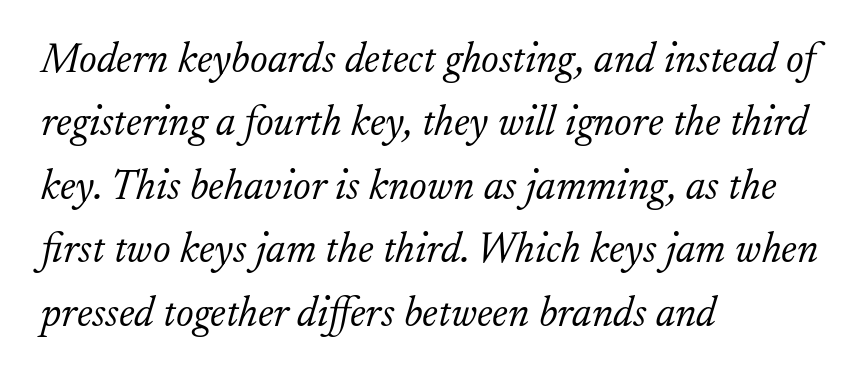
Stem width sits at or under what a default text font uses. The space beneath each line is pristine and unruled. Tall strokes in this sample are angled rather than plumb. The rendering uses a moderate line-height, typical for paragraphs. I'd call this a serif setting — the letters wear small feet.
